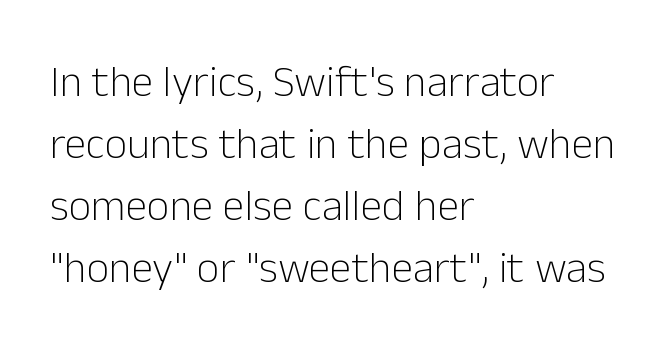
Nope, no serifs anywhere on these letters. Posture: upright roman. The tracking reads as untouched default to a designer's eye. Any mark beneath the type? The region is blank.
